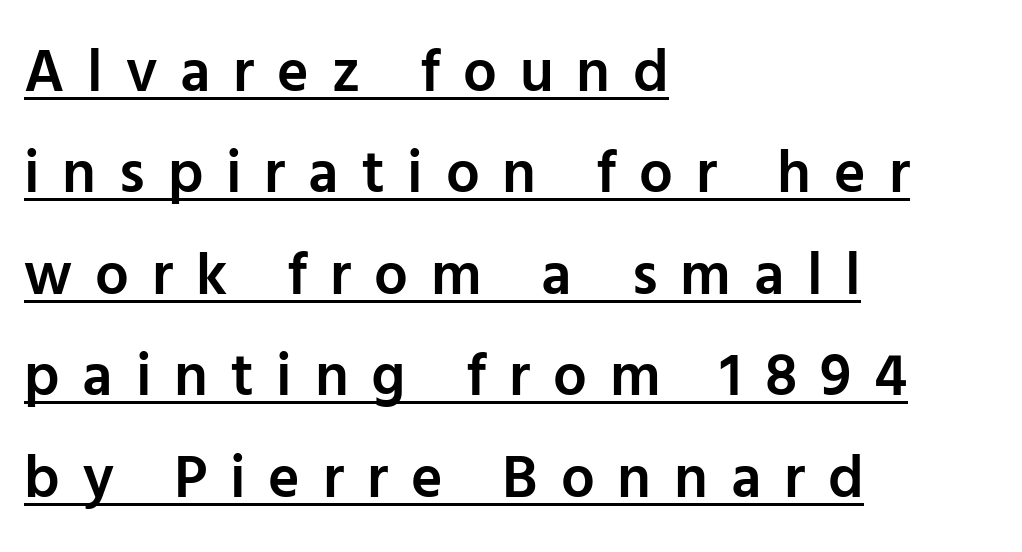
Each word looks stretched out because of the extra space between its letters. A classic flush-left, rag-right setting is used for this passage. The lettering is marked with a stroke running underneath it. A typesetter would call this leading conventional body-copy spacing. The passage shown is typeset with a sans-serif family.
